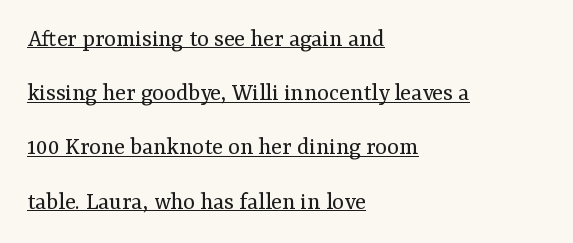
Q: Is the text bold? A: No.
Q: Is the text italic (slanted)? A: No, it is upright.
Q: Is the text underlined? A: Yes.
Q: How is the paragraph aligned? A: Left-aligned.
Q: Is the spacing between letters normal or unusually wide? A: Normal.
Q: Is the spacing between lines tight, normal or loose? A: Loose.
